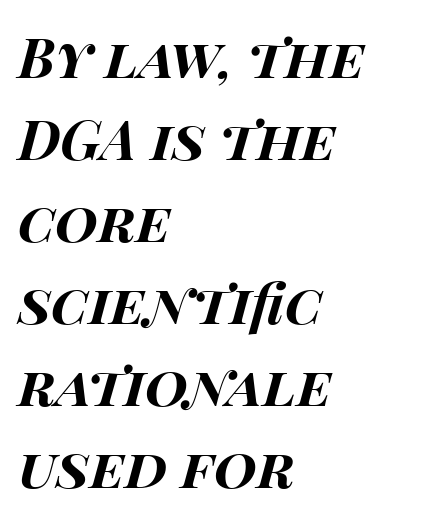
Q: Is the text bold? A: Yes.
Q: Is the text italic (slanted)? A: Yes, it leans right by about 14 degrees.
Q: Is the text underlined? A: No.
Q: How is the paragraph aligned? A: Left-aligned.
Q: Is the spacing between letters normal or unusually wide? A: Normal.
Q: Is the spacing between lines tight, normal or loose? A: Normal.
Q: Width (condensed, normal, or wide)? A: Wide.
Q: Stroke contrast? A: High.
Q: x-height? A: Large.
Q: Monospaced? A: No.
